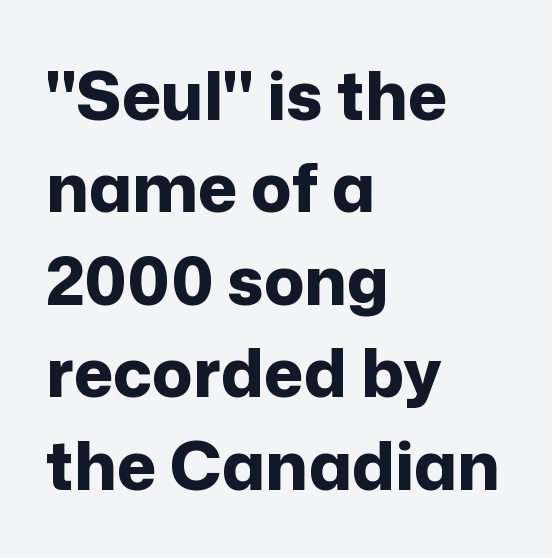
Q: Is the text bold? A: Yes.
Q: Is the text italic (slanted)? A: No, it is upright.
Q: Is the typeface a serif or a sans-serif typeface? A: Sans-serif.
Q: Is the text underlined? A: No.
Q: How is the paragraph aligned? A: Left-aligned.
Q: Is the spacing between letters normal or unusually wide? A: Normal.
Q: Is the spacing between lines tight, normal or loose? A: Normal.
Q: Width (condensed, normal, or wide)? A: Normal.
Q: Stroke contrast? A: Low.
Q: x-height? A: Medium.
Q: Monospaced? A: No.
